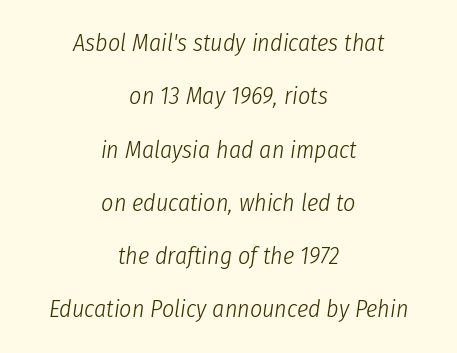
Q: Is the text bold? A: No.
Q: Is the text italic (slanted)? A: Yes, it leans right by about 8 degrees.
Q: Is the text underlined? A: No.
Q: How is the paragraph aligned? A: Centered.
Q: Is the spacing between letters normal or unusually wide? A: Normal.
Q: Is the spacing between lines tight, normal or loose? A: Loose.
